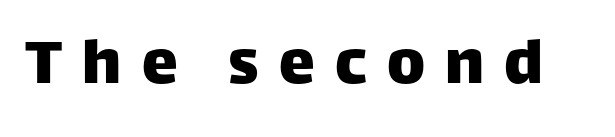
{"serif": "no", "italic": "no", "width": "normal", "stroke_contrast": "low", "x_height": "large", "monospaced": "no", "underline": "no", "letter_spacing": "wide", "letter_spacing_em": 0.28, "glyph_px": 72}
